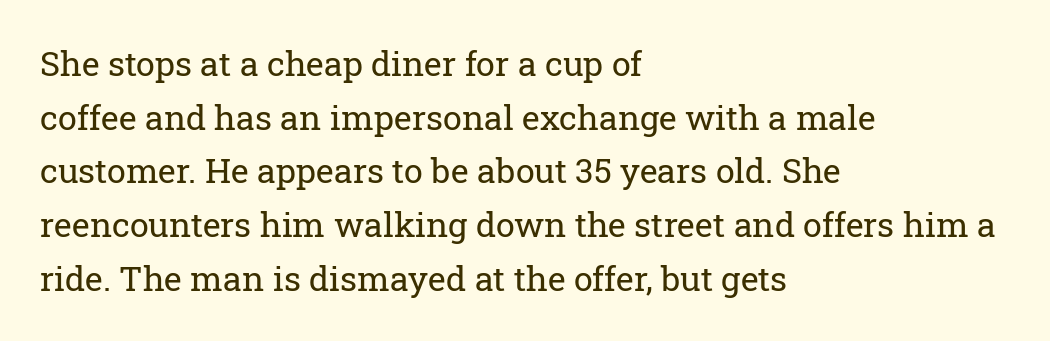
{"serif": "yes", "italic": "no", "bold": "no", "weight": "regular", "width": "normal", "stroke_contrast": "low", "x_height": "medium", "monospaced": "no", "underline": "no", "align": "left", "line_spacing": "normal", "line_spacing_ratio": 1.58, "letter_spacing": "normal", "letter_spacing_em": 0.0, "glyph_px": 34}
